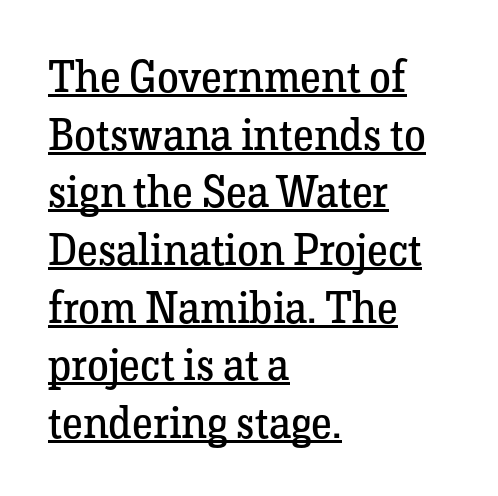
The image shows 44 px regular-weight serif type, upright; set left-aligned, normal line spacing (1.31x), normal letter spacing, underlined; low stroke contrast and a medium x-height.
